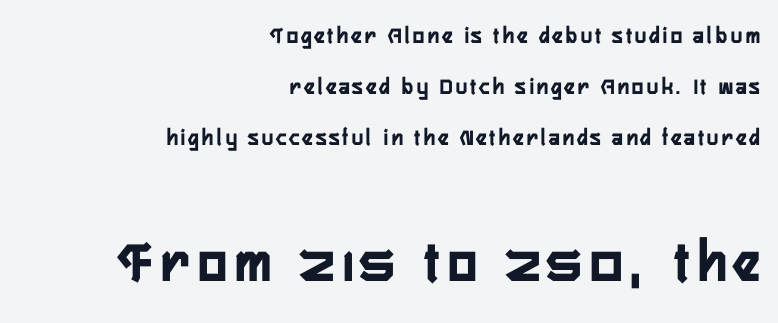
The image shows 61 px semibold, condensed sans-serif type, upright; set right-aligned, loose line spacing (2.12x), not underlined; the second (bottom) block is 2.54x larger; low stroke contrast and a medium x-height.
